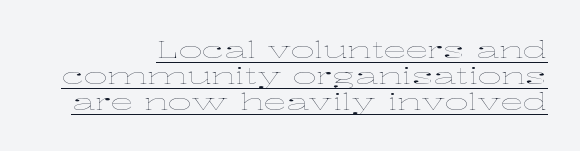
The image shows 23 px text type, upright; set right-aligned, tight line spacing (1.14x), normal letter spacing, underlined.
